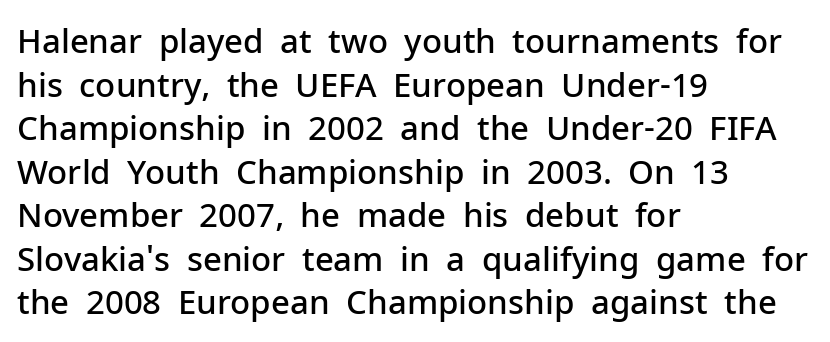
{"serif": "no", "italic": "no", "bold": "semi", "weight": "semibold", "width": "normal", "stroke_contrast": "low", "x_height": "medium", "monospaced": "no", "underline": "no", "align": "left", "line_spacing": "normal", "line_spacing_ratio": 1.32, "letter_spacing": "normal", "letter_spacing_em": 0.0, "glyph_px": 33}
